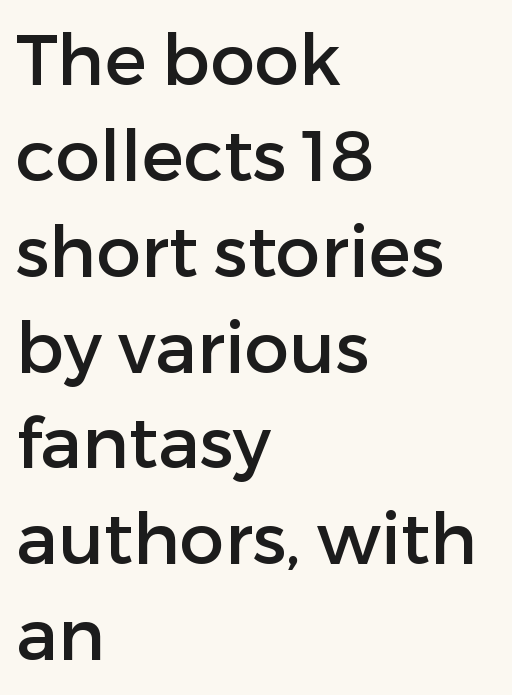
Looks like regular typesetting: each glyph gets only the width it needs. Type style note: lacks serifs. Underline: absent. Each line starts at the same left margin while the right side varies. The block of text has a typical density, with ordinary space between rows. The rendering keeps characters at their native spacing.
